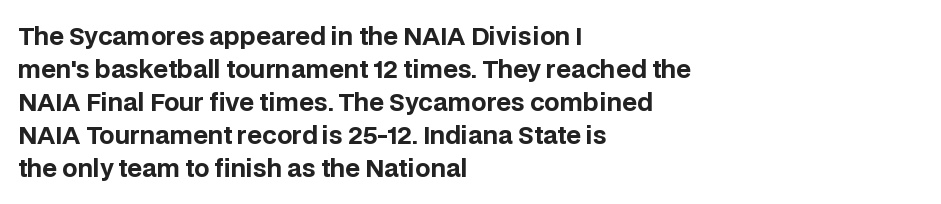
Q: Is the text bold? A: Yes.
Q: Is the text italic (slanted)? A: No, it is upright.
Q: Is the text underlined? A: No.
Q: How is the paragraph aligned? A: Left-aligned.
Q: Is the spacing between letters normal or unusually wide? A: Normal.
Q: Is the spacing between lines tight, normal or loose? A: Normal.
